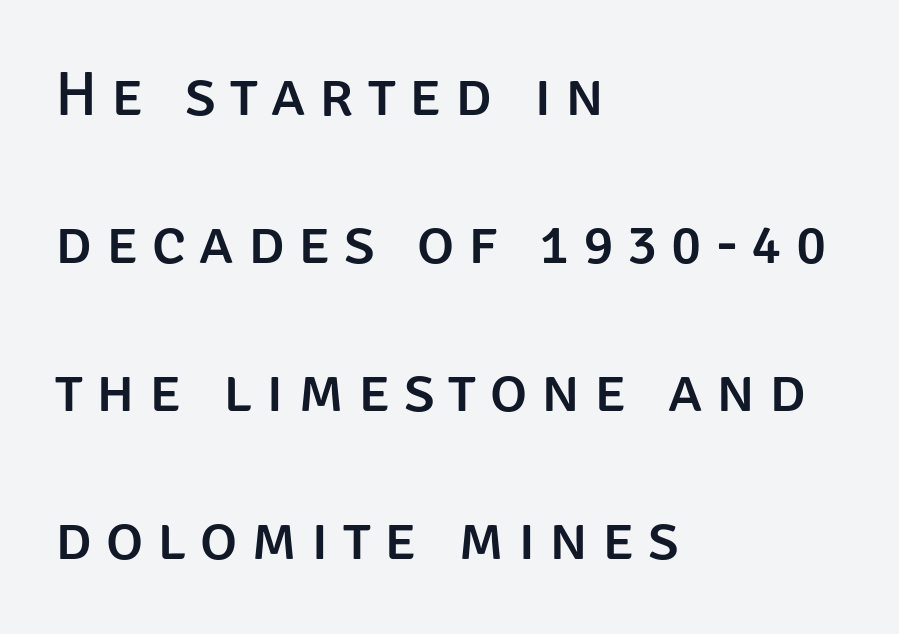
Tracking here is generous; glyphs stand well apart from one another. Descender tails drop into unmarked territory. These lines are rendered in a variable-pitch font. Nope, not italic — everything's standing straight. Successive baselines arrive slowly, with a big drop between each. These lines stack with their left ends in a neat column.
